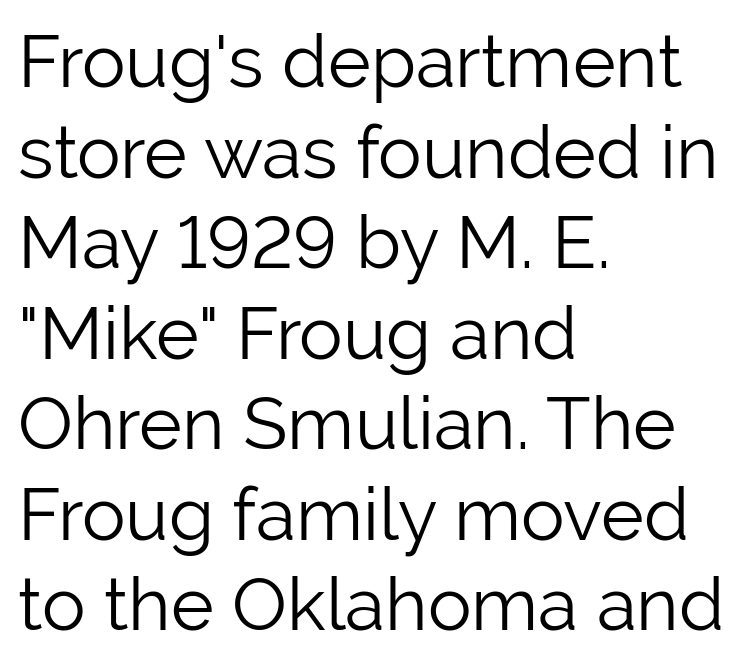
The letters stand upright; this is a roman face. Grotesque or geometric, the face here clearly has no serifs. The letterforms sit at book weight or below. If you drew a ruler down the left edge, every line would touch it.
